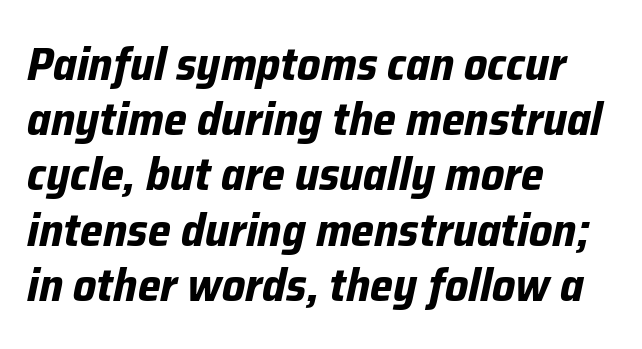
The image shows 46 px bold type, italic (leaning right); set left-aligned, line spacing 1.2x, normal letter spacing, not underlined; low stroke contrast and a medium x-height.
